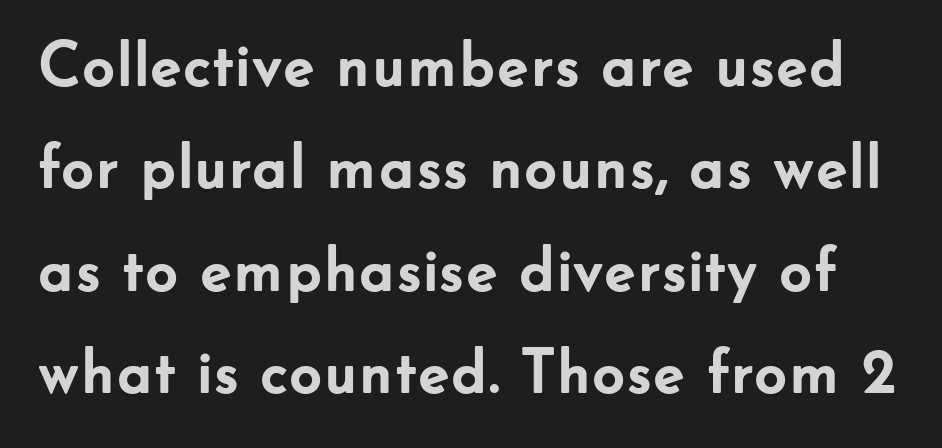
The image shows 64 px semibold sans-serif type, upright; set normal line spacing (1.6x), normal letter spacing, not underlined; low stroke contrast and a small x-height.
